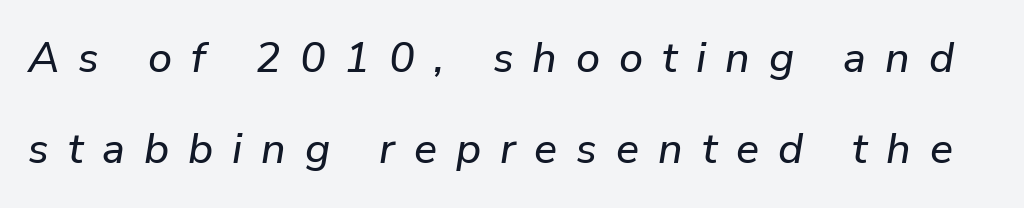
{"italic": "yes", "lean": "right", "slant_degrees": 9, "width": "normal", "stroke_contrast": "low", "x_height": "medium", "monospaced": "no", "underline": "no", "line_spacing": "loose", "line_spacing_ratio": 2.12, "letter_spacing": "wide", "letter_spacing_em": 0.44, "glyph_px": 43}
